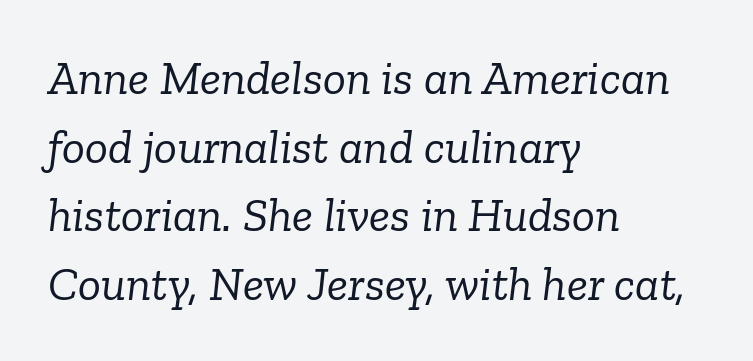
Q: Is the text bold? A: No.
Q: Is the text italic (slanted)? A: Yes, it leans right by about 6 degrees.
Q: Is the typeface a serif or a sans-serif typeface? A: Serif.
Q: Is the text underlined? A: No.
Q: How is the paragraph aligned? A: Left-aligned.
Q: Is the spacing between letters normal or unusually wide? A: Normal.
Q: Is the spacing between lines tight, normal or loose? A: Normal.
Q: Width (condensed, normal, or wide)? A: Normal.
Q: Stroke contrast? A: Low.
Q: x-height? A: Medium.
Q: Monospaced? A: No.
